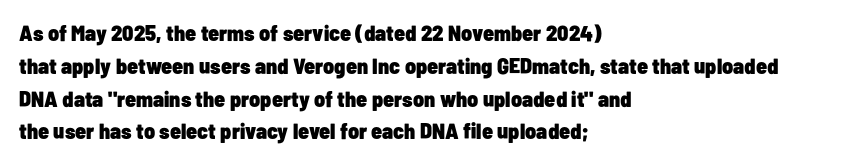
Q: Is the text bold? A: Yes.
Q: Is the text italic (slanted)? A: No, it is upright.
Q: Is the text underlined? A: No.
Q: How is the paragraph aligned? A: Left-aligned.
Q: Is the spacing between letters normal or unusually wide? A: Normal.
Q: Is the spacing between lines tight, normal or loose? A: Normal.
